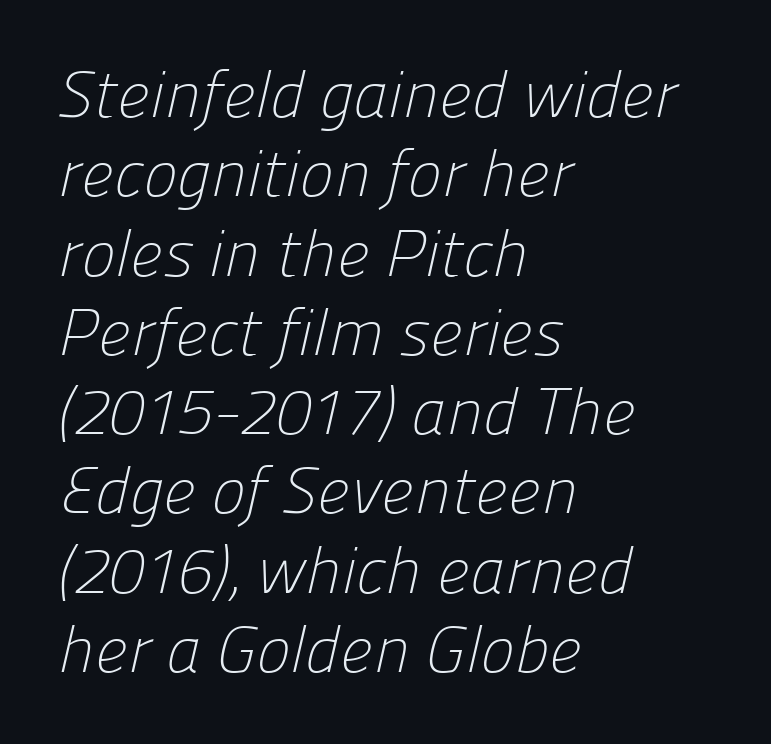
The image shows 65 px light sans-serif type; set left-aligned, line spacing 1.22x, normal letter spacing, not underlined; low stroke contrast and a medium x-height.
